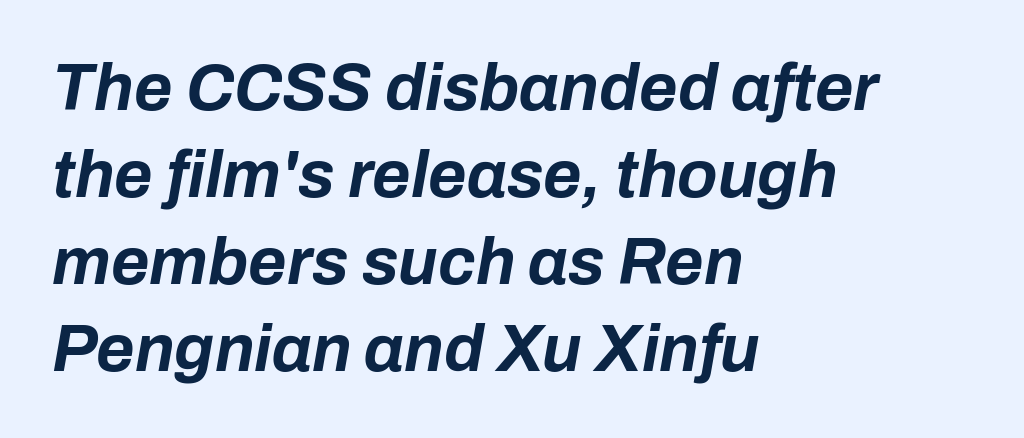
Q: Is the text bold? A: Yes.
Q: Is the text italic (slanted)? A: Yes, it leans right by about 10 degrees.
Q: Is the text underlined? A: No.
Q: How is the paragraph aligned? A: Left-aligned.
Q: Is the spacing between letters normal or unusually wide? A: Normal.
Q: Is the spacing between lines tight, normal or loose? A: Normal.
Q: Width (condensed, normal, or wide)? A: Normal.
Q: Stroke contrast? A: Low.
Q: x-height? A: Medium.
Q: Monospaced? A: No.
